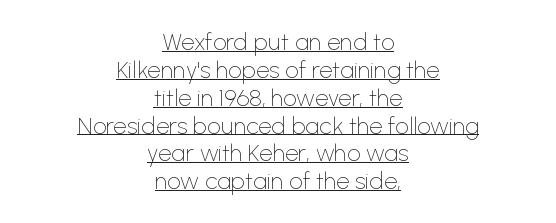
{"italic": "no", "bold": "no", "underline": "yes", "align": "center", "line_spacing_ratio": 1.16, "letter_spacing": "normal", "letter_spacing_em": 0.0, "glyph_px": 24}
